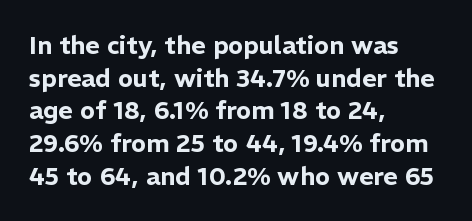
{"italic": "no", "underline": "no", "align": "left", "line_spacing": "normal", "line_spacing_ratio": 1.31, "letter_spacing": "normal", "letter_spacing_em": 0.0, "glyph_px": 25}
